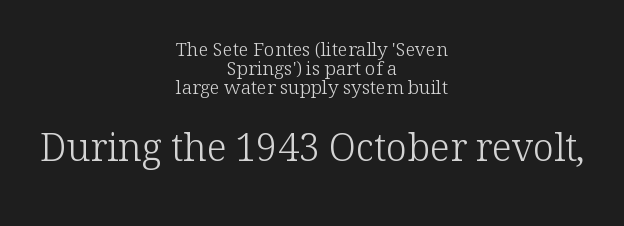
{"serif": "yes", "italic": "no", "bold": "no", "weight": "light", "width": "normal", "stroke_contrast": "low", "x_height": "medium", "monospaced": "no", "underline": "no", "align": "center", "line_spacing": "tight", "line_spacing_ratio": 1.01, "letter_spacing": "normal", "letter_spacing_em": 0.0, "larger_block": "second", "size_ratio": 2.0, "glyph_px": 38}
